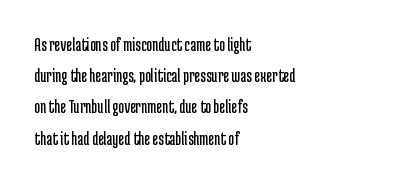
Between one letter and the next there's only the usual sliver of space. Letters rest on an invisible, unmarked baseline. Does the copy run flush right? No — it runs flush left. Nothing heavy about these letters — not bold at all.
